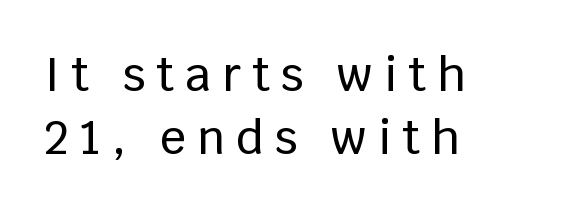
The image shows 46 px sans-serif type, upright; set left-aligned, normal line spacing (1.38x), unusually wide letter spacing (+0.24 em), not underlined; low stroke contrast and a large x-height.
